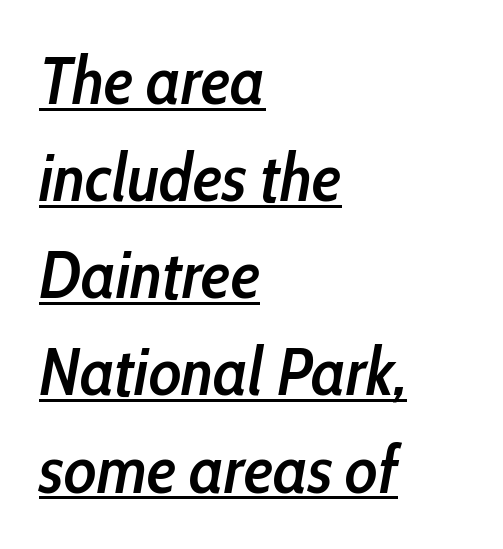
Q: Is the text bold? A: Semi-bold.
Q: Is the text italic (slanted)? A: Yes, it leans right by about 10 degrees.
Q: Is the text underlined? A: Yes.
Q: How is the paragraph aligned? A: Left-aligned.
Q: Is the spacing between letters normal or unusually wide? A: Normal.
Q: Is the spacing between lines tight, normal or loose? A: Normal.
Q: Width (condensed, normal, or wide)? A: Condensed.
Q: Stroke contrast? A: Low.
Q: x-height? A: Medium.
Q: Monospaced? A: No.
